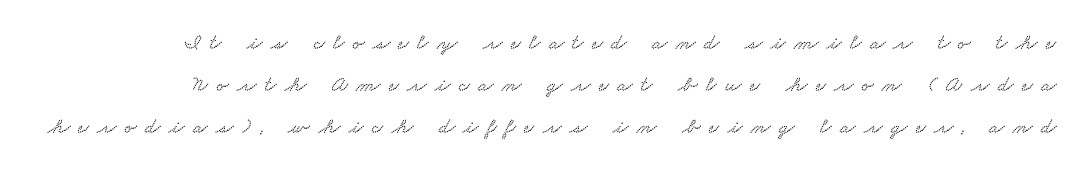
Plain, unruled lines of type. A great deal of white space separates one row of letters from the next. The gaps between neighbouring characters are conspicuously large.
